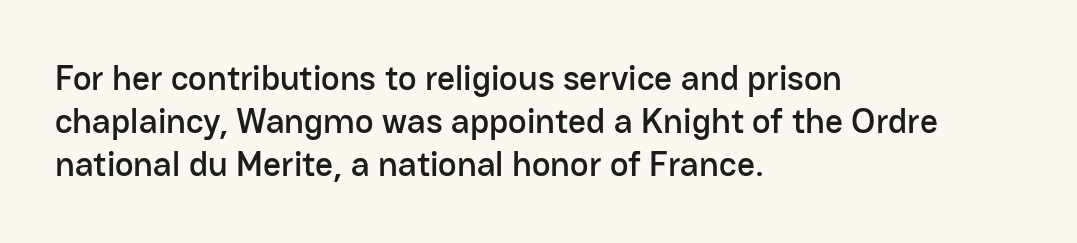
{"serif": "no", "italic": "no", "width": "normal", "stroke_contrast": "low", "x_height": "medium", "monospaced": "no", "underline": "no", "align": "left", "line_spacing_ratio": 1.23, "letter_spacing": "normal", "letter_spacing_em": 0.0, "glyph_px": 35}
